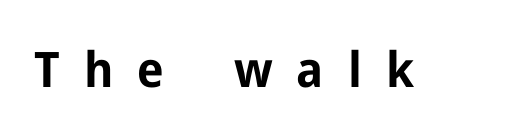
Q: Is the text bold? A: Yes.
Q: Is the text italic (slanted)? A: No, it is upright.
Q: Is the typeface a serif or a sans-serif typeface? A: Sans-serif.
Q: Is the text underlined? A: No.
Q: Is the spacing between letters normal or unusually wide? A: Unusually wide.
Q: Width (condensed, normal, or wide)? A: Normal.
Q: Stroke contrast? A: Low.
Q: x-height? A: Medium.
Q: Monospaced? A: No.
